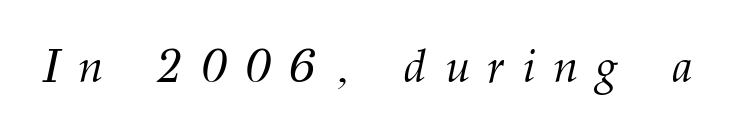
Q: Is the text bold? A: No.
Q: Is the text italic (slanted)? A: Yes, it leans right by about 12 degrees.
Q: Is the typeface a serif or a sans-serif typeface? A: Serif.
Q: Is the text underlined? A: No.
Q: Is the spacing between letters normal or unusually wide? A: Unusually wide.
Q: Width (condensed, normal, or wide)? A: Normal.
Q: Stroke contrast? A: Medium.
Q: x-height? A: Medium.
Q: Monospaced? A: No.
